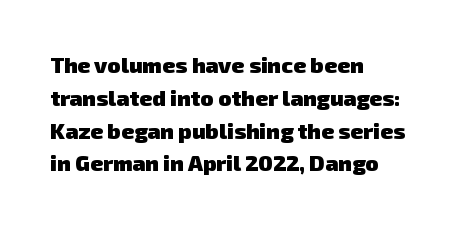
{"bold": "yes", "underline": "no", "align": "left", "line_spacing": "normal", "line_spacing_ratio": 1.49, "letter_spacing": "normal", "letter_spacing_em": 0.0, "glyph_px": 22}
